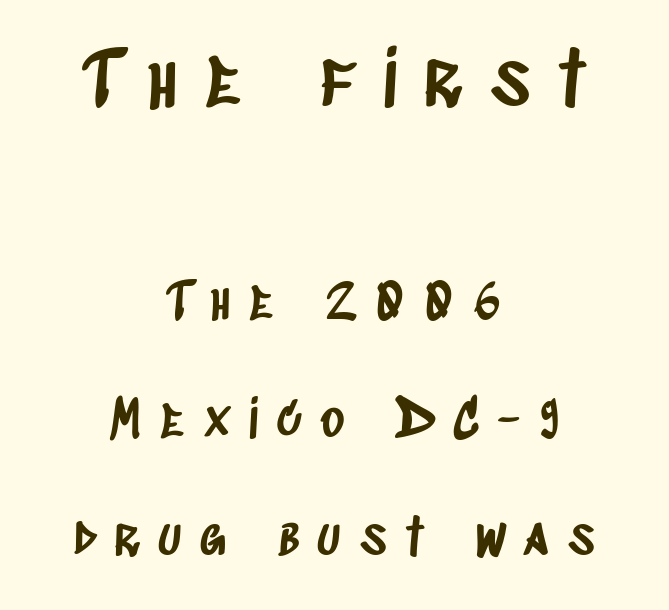
The setting favours the middle, as headings and verse often do. Has an underline been added? It has not. A typesetter would label this face a sans. The more generous point size was reserved for the upper chunk. The leading is generous, giving the passage an open texture.
